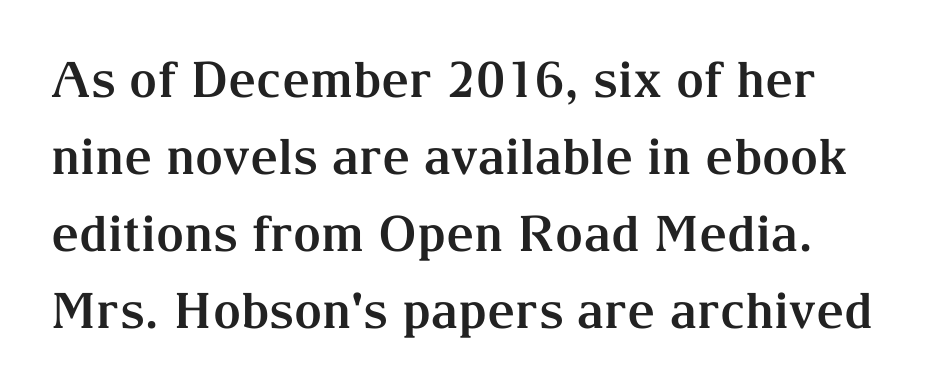
Looks like regular typesetting: each glyph gets only the width it needs. Interline gaps are of average width in this sample. This is serif lettering, the kind often seen in printed books. The passage shown is emphatically bold. The tracking reads as untouched default to a designer's eye.
